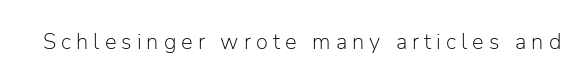
{"italic": "no", "bold": "no", "underline": "no", "letter_spacing": "wide", "letter_spacing_em": 0.23, "glyph_px": 22}
